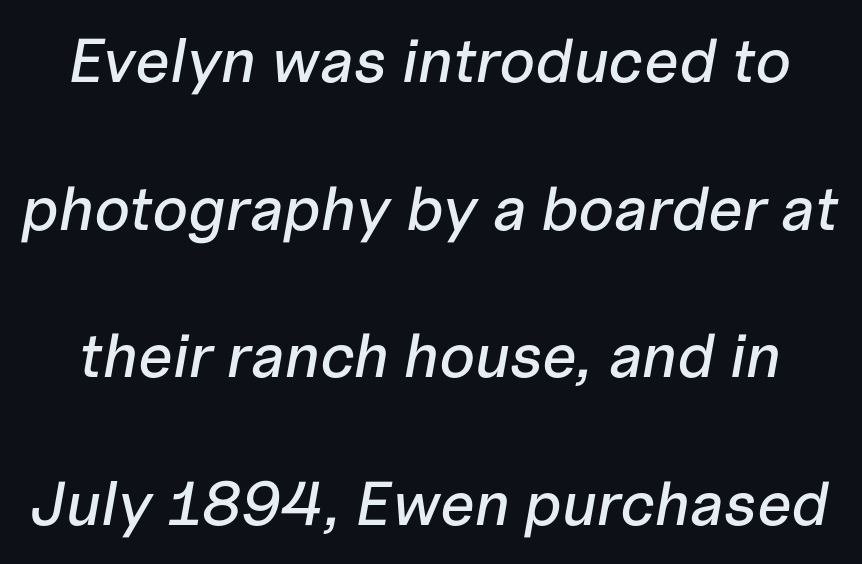
The image shows 62 px text type, italic (leaning right); set loose line spacing (2.38x), normal letter spacing, not underlined; low stroke contrast and a medium x-height.
